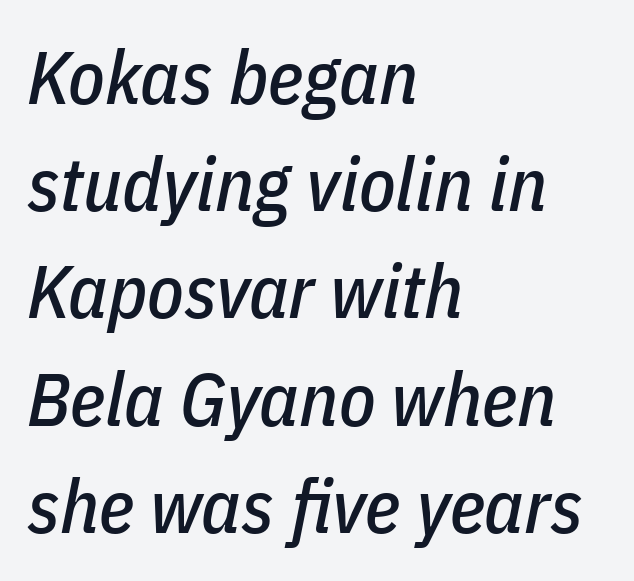
The image shows 75 px condensed type, italic (leaning right); set left-aligned, normal line spacing (1.43x), normal letter spacing, not underlined; low stroke contrast and a medium x-height.
